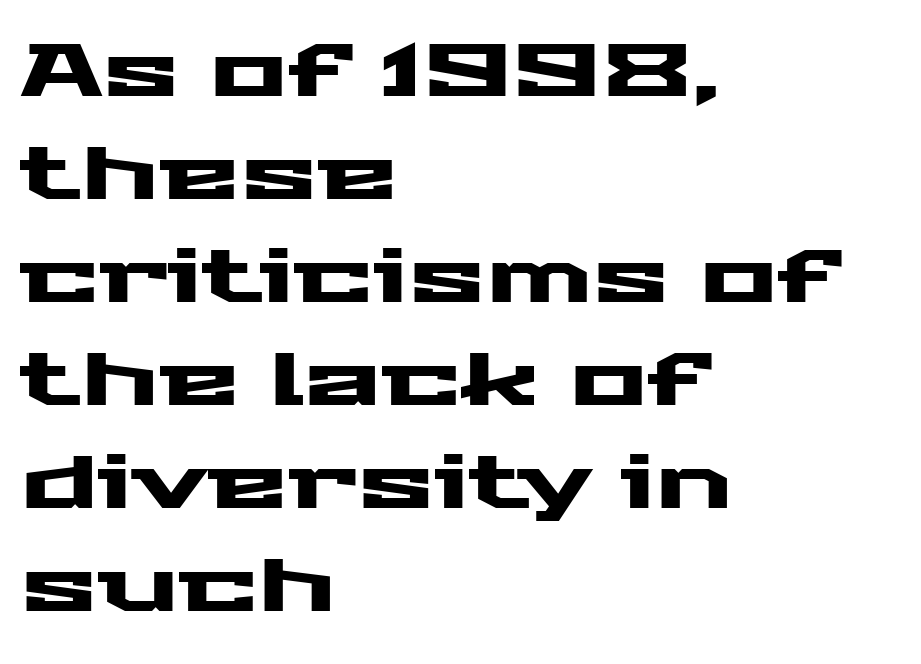
The image shows 73 px wide sans-serif type, upright; set left-aligned, normal line spacing (1.41x), normal letter spacing, not underlined; medium stroke contrast and a medium x-height.
